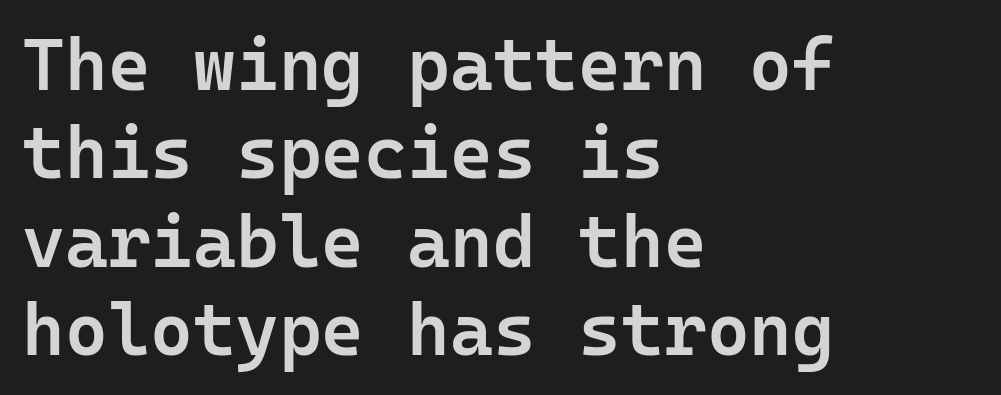
{"serif": "no", "italic": "no", "bold": "semi", "weight": "semibold", "width": "normal", "stroke_contrast": "low", "x_height": "medium", "monospaced": "yes", "underline": "no", "align": "left", "line_spacing_ratio": 1.21, "letter_spacing": "normal", "letter_spacing_em": 0.0, "glyph_px": 73}
